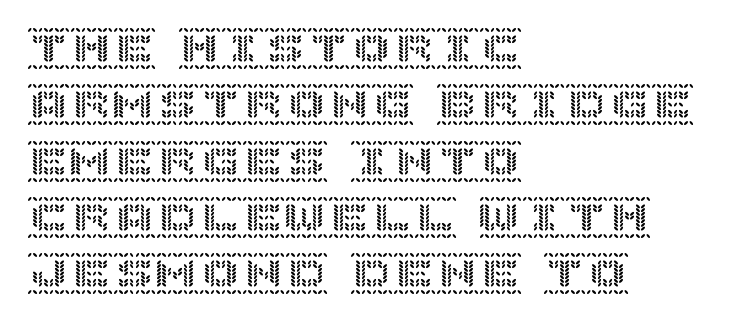
Q: Is the text italic (slanted)? A: No, it is upright.
Q: Is the text underlined? A: No.
Q: How is the paragraph aligned? A: Left-aligned.
Q: Is the spacing between letters normal or unusually wide? A: Normal.
Q: Is the spacing between lines tight, normal or loose? A: Normal.
Q: Width (condensed, normal, or wide)? A: Normal.
Q: x-height? A: Large.
